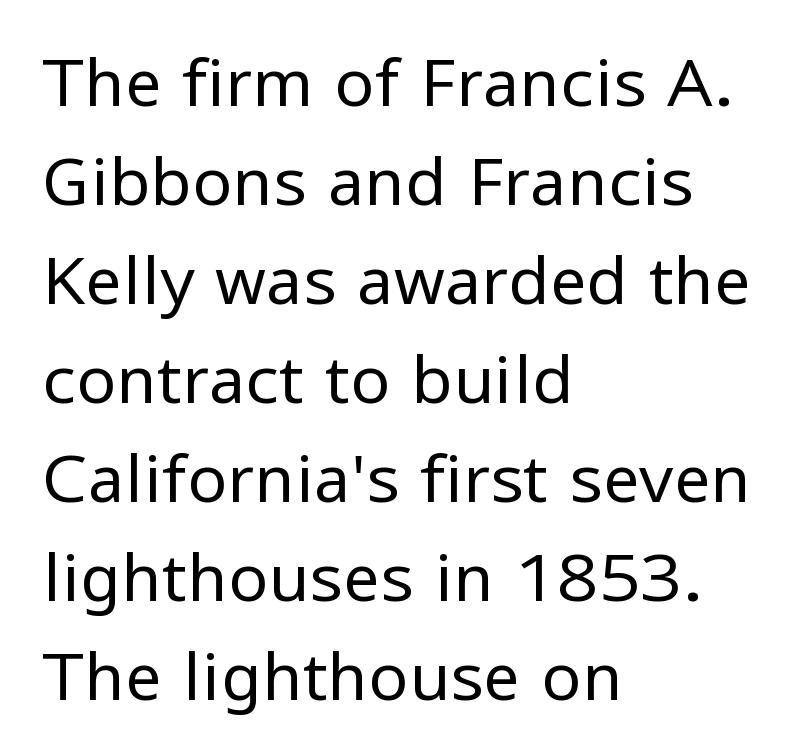
Q: Is the text bold? A: No.
Q: Is the text italic (slanted)? A: No, it is upright.
Q: Is the typeface a serif or a sans-serif typeface? A: Sans-serif.
Q: Is the text underlined? A: No.
Q: How is the paragraph aligned? A: Left-aligned.
Q: Is the spacing between letters normal or unusually wide? A: Normal.
Q: Is the spacing between lines tight, normal or loose? A: Normal.
Q: Width (condensed, normal, or wide)? A: Normal.
Q: Stroke contrast? A: Low.
Q: x-height? A: Medium.
Q: Monospaced? A: No.
